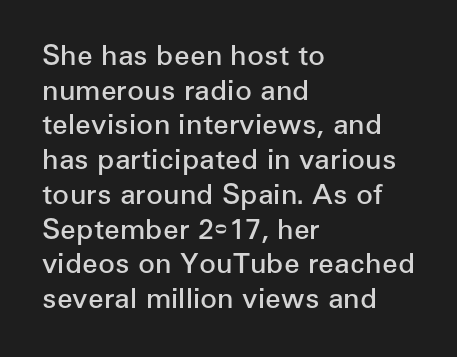
The specimen omits any rule beneath the text block's lines. The letters advance in unequal steps, a hallmark of proportional type. When letters stand straight like this, we call the style roman or upright. Heft: intermediate — a semibold.
